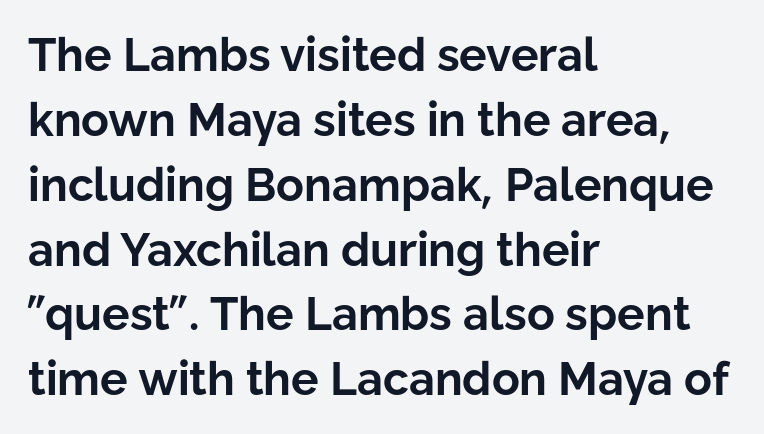
Q: Is the text bold? A: Yes.
Q: Is the text italic (slanted)? A: No, it is upright.
Q: Is the typeface a serif or a sans-serif typeface? A: Sans-serif.
Q: Is the text underlined? A: No.
Q: How is the paragraph aligned? A: Left-aligned.
Q: Is the spacing between letters normal or unusually wide? A: Normal.
Q: Is the spacing between lines tight, normal or loose? A: Normal.
Q: Width (condensed, normal, or wide)? A: Normal.
Q: Stroke contrast? A: Low.
Q: x-height? A: Medium.
Q: Monospaced? A: No.
